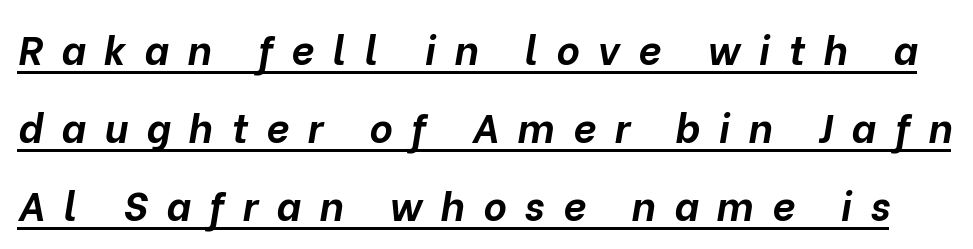
Proportional: the letters do not fall into vertical columns. The passage shown leans; its letterforms are oblique. The rendering uses the underline text-decoration. Letter spacing: wide. Notice how thick the strokes are: this is what a full bold looks like.
